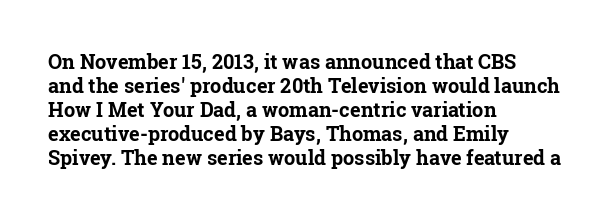
{"italic": "no", "bold": "yes", "underline": "no", "align": "left", "line_spacing_ratio": 1.2, "letter_spacing": "normal", "letter_spacing_em": 0.0, "glyph_px": 20}
